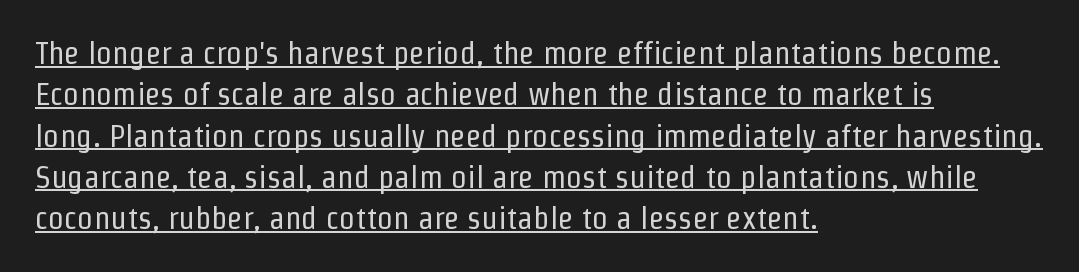
Emphasis is given by a line drawn under the lettering. Caption: standard tracking, unaltered. Unbolded letterforms with no extra heft. The rendering uses a moderate line-height, typical for paragraphs. Unlike italic type, these characters show no tilt at all. Serifs: no, the terminals of the letterforms are clean.
